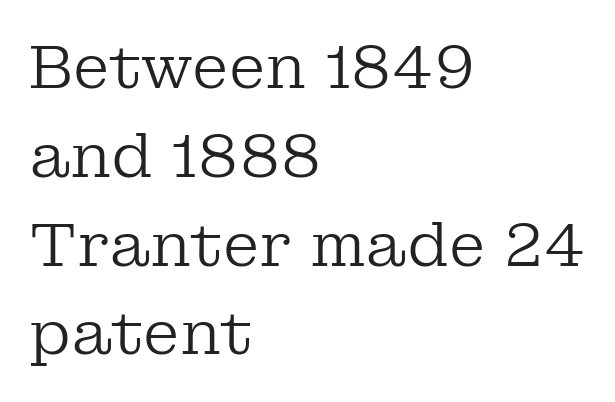
The strip under each line holds only bare page. Stroke mass is kept to a normal reading level or below. Tracking value appears to be zero — textbook default spacing. The passage shown is typed in a proportional face where columns would drift. One glance says typical: line gaps are just what's usual.
